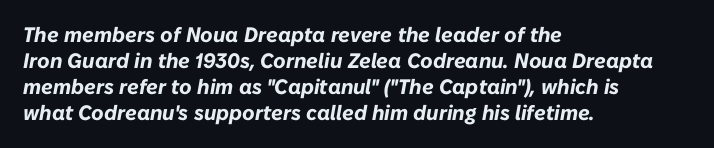
Q: Is the text bold? A: Yes.
Q: Is the text italic (slanted)? A: Yes, it leans right by about 10 degrees.
Q: Is the text underlined? A: No.
Q: How is the paragraph aligned? A: Left-aligned.
Q: Is the spacing between letters normal or unusually wide? A: Normal.
